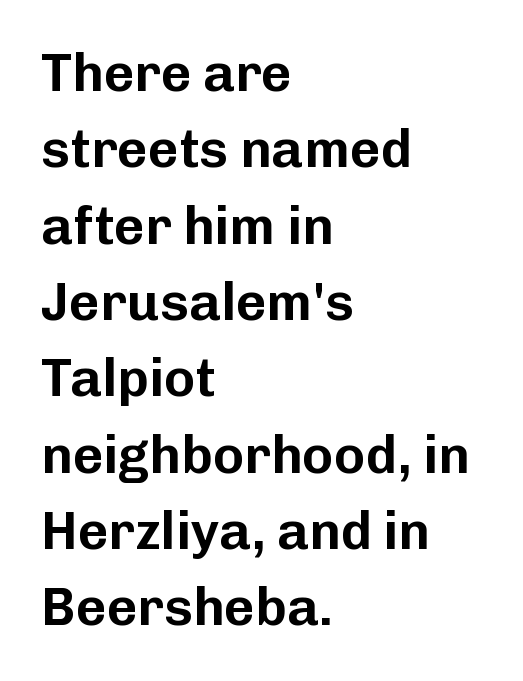
The image shows 53 px sans-serif type, upright; set left-aligned, normal line spacing (1.44x), normal letter spacing, not underlined; low stroke contrast and a medium x-height.
